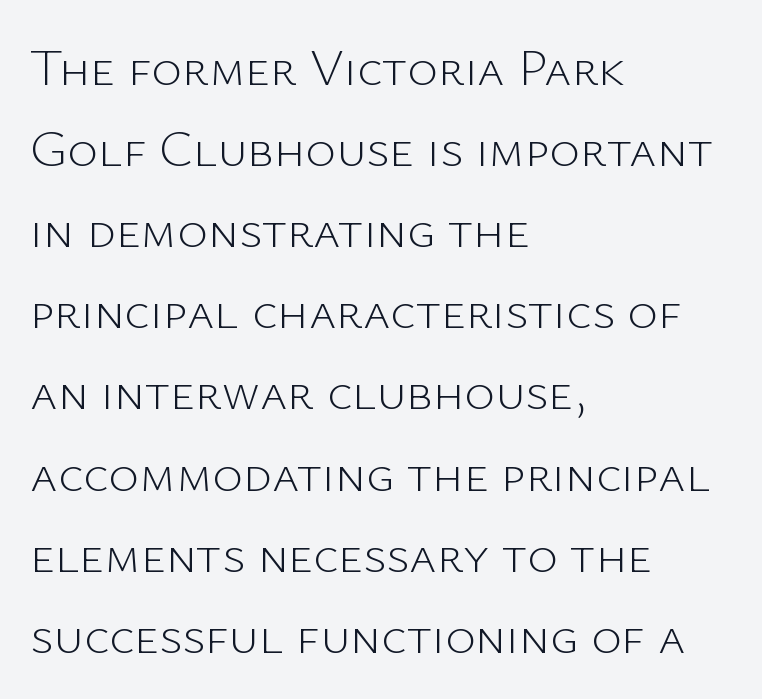
The image shows 52 px light sans-serif type, upright; set left-aligned, normal line spacing (1.56x), normal letter spacing, not underlined; low stroke contrast and a medium x-height.
